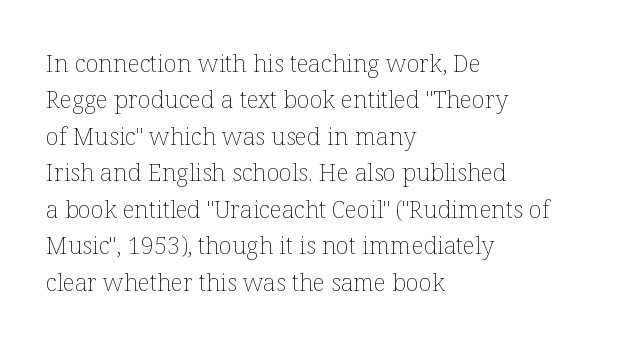
Q: Is the text bold? A: No.
Q: Is the text italic (slanted)? A: No, it is upright.
Q: Is the text underlined? A: No.
Q: How is the paragraph aligned? A: Left-aligned.
Q: Is the spacing between letters normal or unusually wide? A: Normal.
Q: Is the spacing between lines tight, normal or loose? A: Normal.
